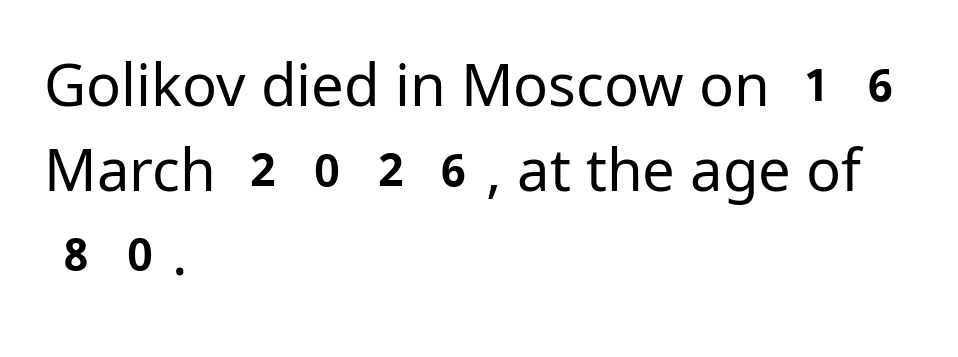
{"serif": "no", "italic": "no", "bold": "no", "weight": "regular", "width": "normal", "stroke_contrast": "low", "x_height": "medium", "monospaced": "no", "underline": "no", "align": "left", "line_spacing": "normal", "line_spacing_ratio": 1.46, "letter_spacing": "normal", "letter_spacing_em": 0.0, "glyph_px": 58}
